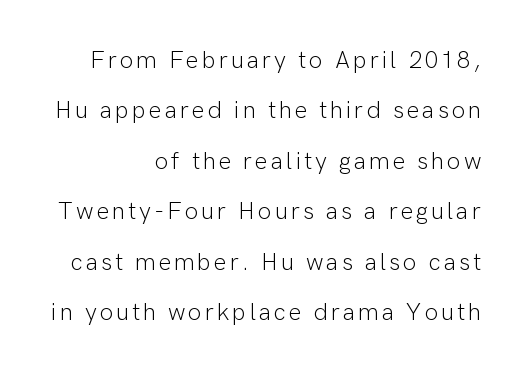
The image shows 24 px text type, upright; set right-aligned, loose line spacing (2.1x), not underlined.
